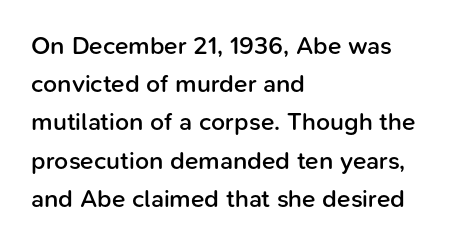
How heavy is the stroke? Medium-heavy — a semibold, shy of bold. Summary of vertical rhythm: regular, with standard interline spacing. Underline: absent. Inter-character spacing is left at the font's built-in metrics. A student would call this left alignment; a typographer would say flush left, rag right. Italic? Not at all — the glyphs are vertical.
